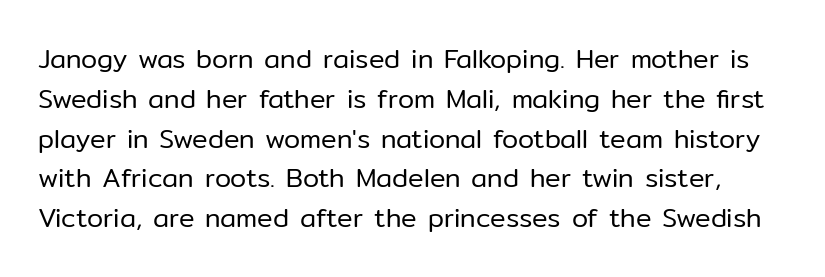
{"italic": "no", "bold": "no", "underline": "no", "line_spacing": "normal", "line_spacing_ratio": 1.53, "letter_spacing": "normal", "letter_spacing_em": 0.0, "glyph_px": 26}
